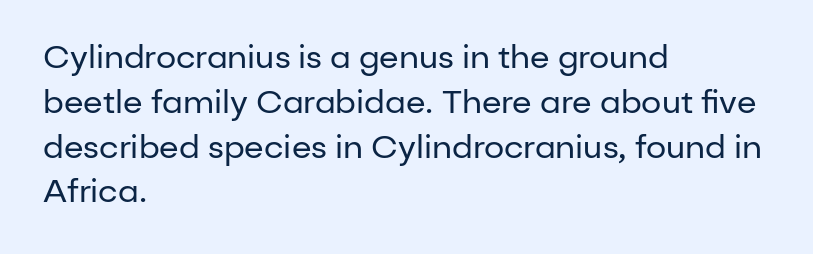
{"serif": "no", "italic": "no", "bold": "no", "weight": "regular", "width": "normal", "stroke_contrast": "low", "x_height": "medium", "monospaced": "no", "underline": "no", "align": "left", "line_spacing": "normal", "line_spacing_ratio": 1.4, "letter_spacing": "normal", "letter_spacing_em": 0.0, "glyph_px": 32}
